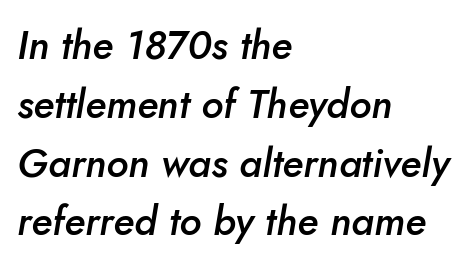
{"italic": "yes", "lean": "right", "slant_degrees": 10, "bold": "semi", "weight": "semibold", "width": "normal", "stroke_contrast": "low", "x_height": "small", "monospaced": "no", "underline": "no", "align": "left", "line_spacing": "normal", "line_spacing_ratio": 1.47, "letter_spacing": "normal", "letter_spacing_em": 0.0, "glyph_px": 40}
